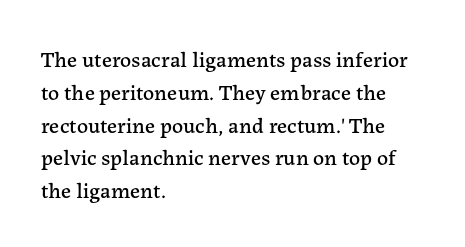
{"italic": "no", "underline": "no", "align": "left", "line_spacing": "normal", "line_spacing_ratio": 1.49, "letter_spacing": "normal", "letter_spacing_em": 0.0, "glyph_px": 22}
